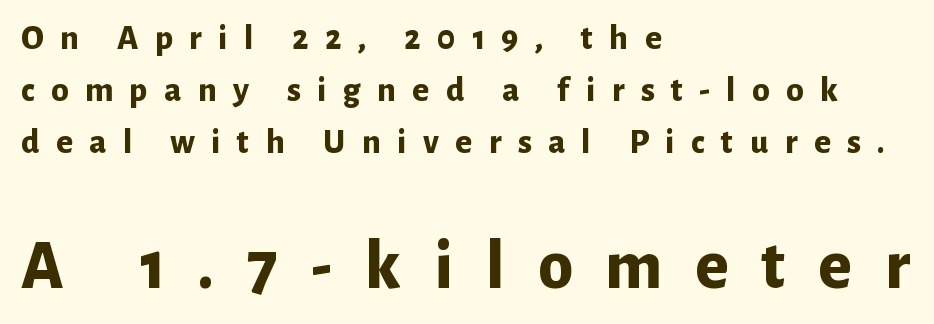
The letters carry no serifs — their stems end cleanly without finishing strokes. A typesetter would call this leading conventional body-copy spacing. Think of a printed novel: that variable character pitch is what you see here. Teacher's note: observe the even left margin — that is flush-left alignment. The later block is typeset at a bigger size than the earlier block.
